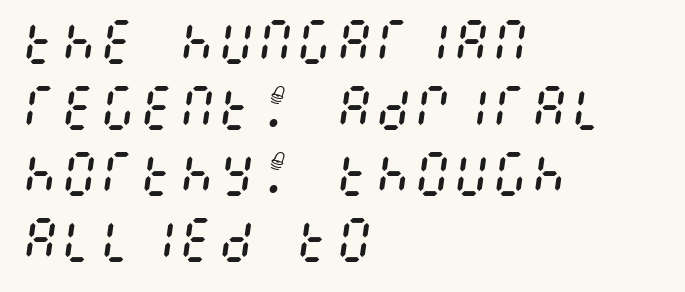
{"italic": "yes", "lean": "right", "slant_degrees": 8, "bold": "no", "weight": "regular", "width": "condensed", "stroke_contrast": "medium", "x_height": "large", "underline": "no", "align": "left", "line_spacing": "normal", "line_spacing_ratio": 1.35, "letter_spacing": "normal", "letter_spacing_em": 0.0, "glyph_px": 49}
